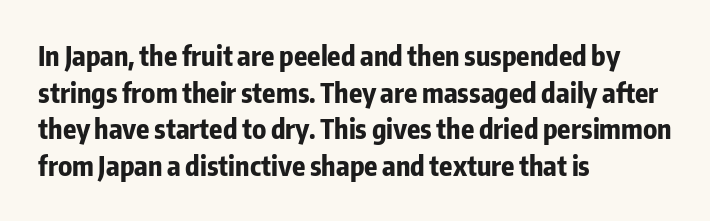
The image shows 27 px bold type, upright; set left-aligned, normal line spacing (1.36x), normal letter spacing, not underlined.
